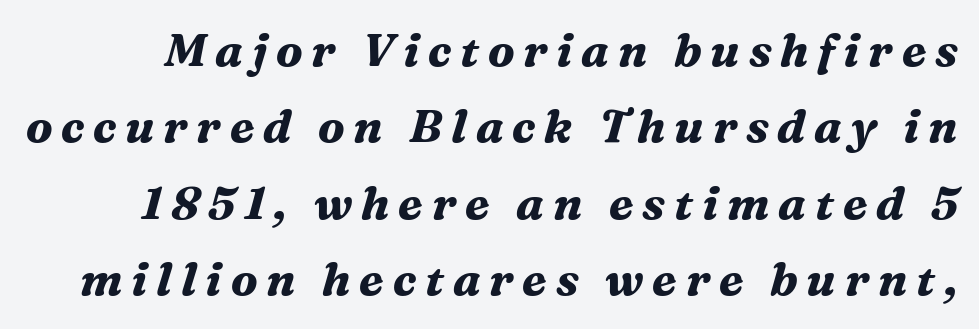
{"serif": "yes", "italic": "yes", "lean": "right", "slant_degrees": 16, "bold": "yes", "weight": "bold", "width": "normal", "stroke_contrast": "medium", "x_height": "medium", "monospaced": "no", "underline": "no", "line_spacing": "normal", "line_spacing_ratio": 1.66, "glyph_px": 46}
